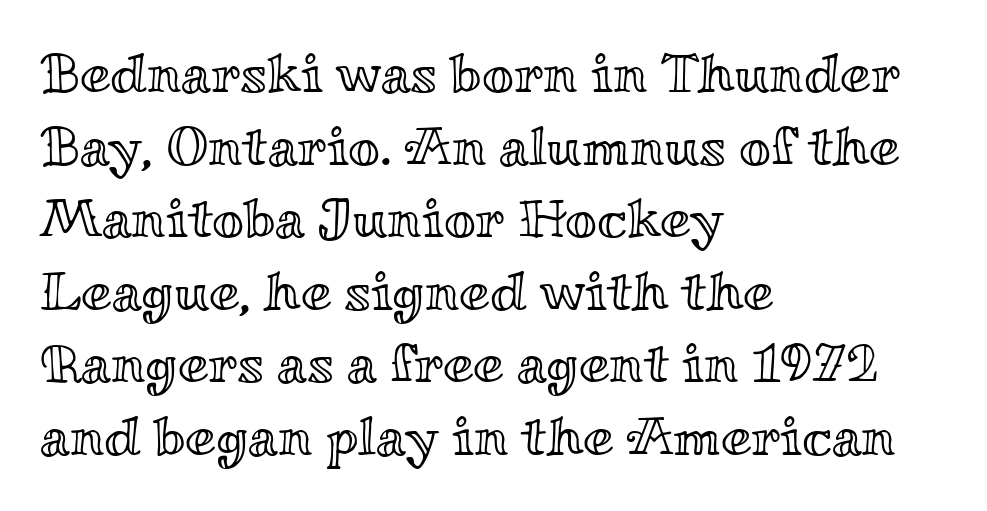
{"italic": "no", "width": "wide", "x_height": "small", "monospaced": "no", "underline": "no", "align": "left", "line_spacing": "normal", "line_spacing_ratio": 1.32, "letter_spacing": "normal", "letter_spacing_em": 0.0, "glyph_px": 55}
